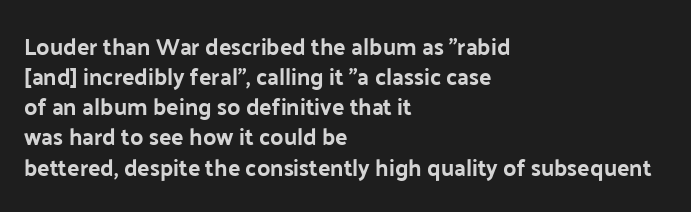
The image shows 23 px text type, upright; set left-aligned, normal line spacing (1.31x), normal letter spacing, not underlined.
